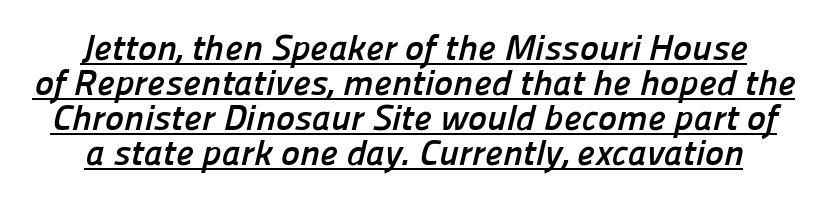
The image shows 36 px semibold sans-serif type; set tight line spacing (0.97x), normal letter spacing, underlined; low stroke contrast and a medium x-height.
